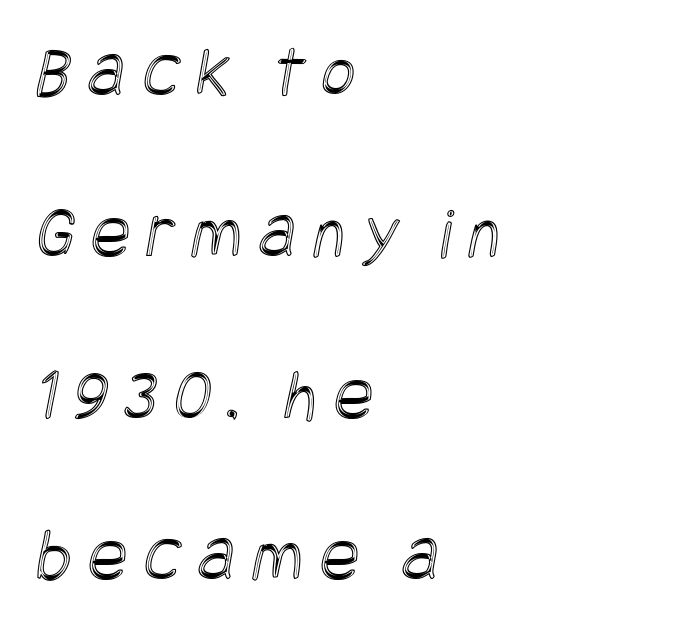
The image shows 74 px condensed type; set left-aligned, loose line spacing (2.18x), unusually wide letter spacing (+0.22 em), not underlined; a large x-height.
